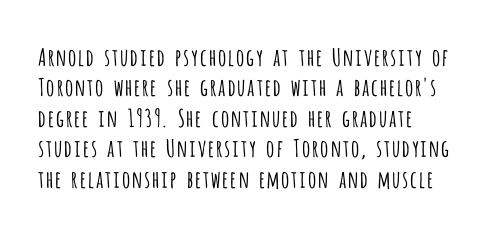
The image shows 24 px text type, upright; set left-aligned, normal line spacing (1.27x), normal letter spacing, not underlined.
